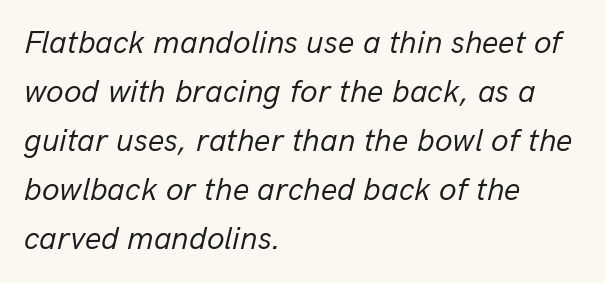
A typesetter would call this leading conventional body-copy spacing. The type is set solid horizontally, with unmodified tracking. Glance below the letters and you will spot only blank space. Here the designer chose a conventional face with non-uniform glyph widths. If you drew a ruler down the left edge, every line would touch it.
